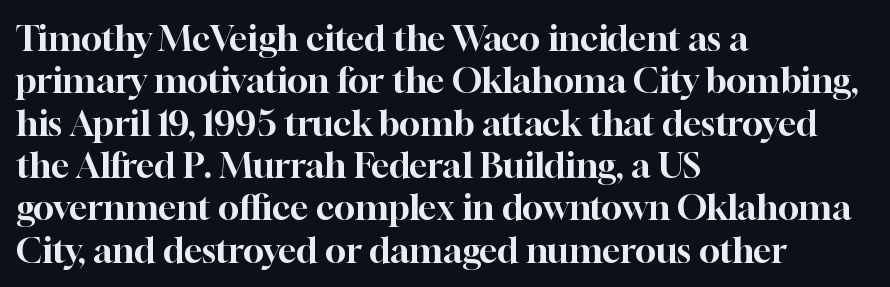
Think of a printed novel: that variable character pitch is what you see here. Tall strokes in this sample are plumb rather than angled. Leftover space on each line is placed entirely after the last word. Bare-footed words on every line. Glyph-to-glyph distance matches everyday printed text.
